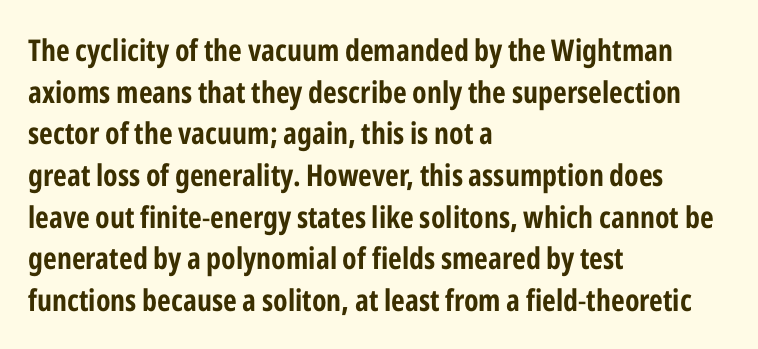
The font family rendered here belongs to the sans-serif group. Decoration check: the copy has no underline. A typesetter would call this proportional, since set widths differ per character. Line beginnings align vertically; line endings do not. Nothing unusual about the tracking: characters are spaced as the font intends. Upright lettering throughout.
